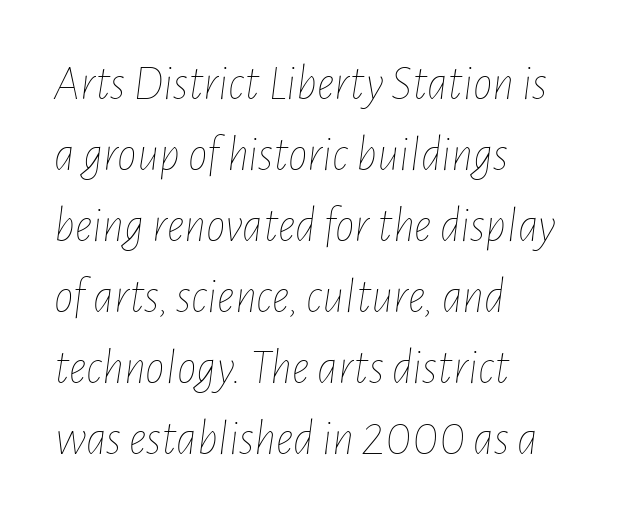
The image shows 49 px thin, condensed type, italic (leaning right); set left-aligned, normal line spacing (1.45x), normal letter spacing, not underlined; low stroke contrast and a medium x-height.
